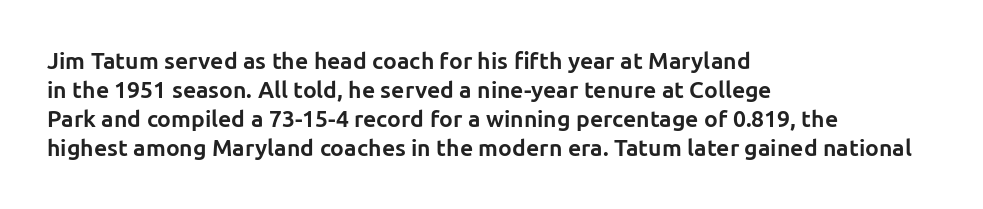
{"italic": "no", "bold": "yes", "underline": "no", "align": "left", "line_spacing": "normal", "line_spacing_ratio": 1.26, "letter_spacing": "normal", "letter_spacing_em": 0.0, "glyph_px": 23}
